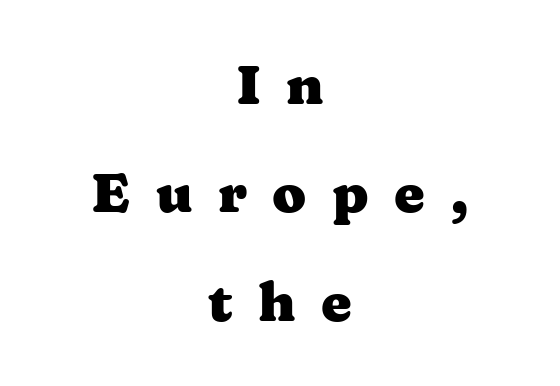
Q: Is the text bold? A: Yes.
Q: Is the text italic (slanted)? A: No, it is upright.
Q: Is the typeface a serif or a sans-serif typeface? A: Serif.
Q: Is the text underlined? A: No.
Q: How is the paragraph aligned? A: Centered.
Q: Is the spacing between letters normal or unusually wide? A: Unusually wide.
Q: Is the spacing between lines tight, normal or loose? A: Loose.
Q: Width (condensed, normal, or wide)? A: Wide.
Q: Stroke contrast? A: Medium.
Q: x-height? A: Medium.
Q: Monospaced? A: No.
